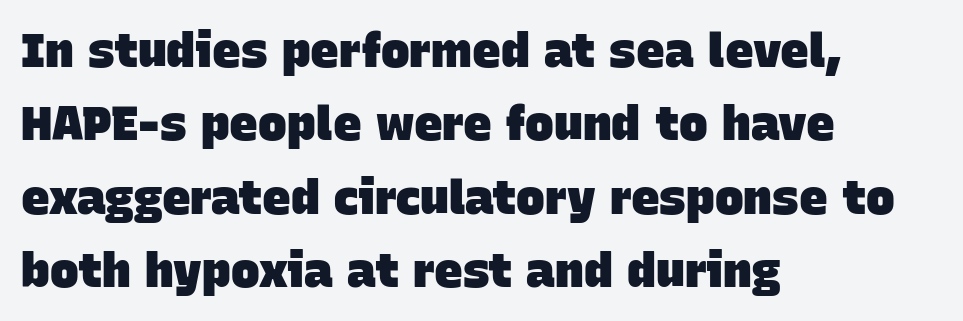
The image shows 48 px heavy sans-serif type; set left-aligned, normal line spacing (1.53x), normal letter spacing, not underlined; low stroke contrast and a large x-height.
